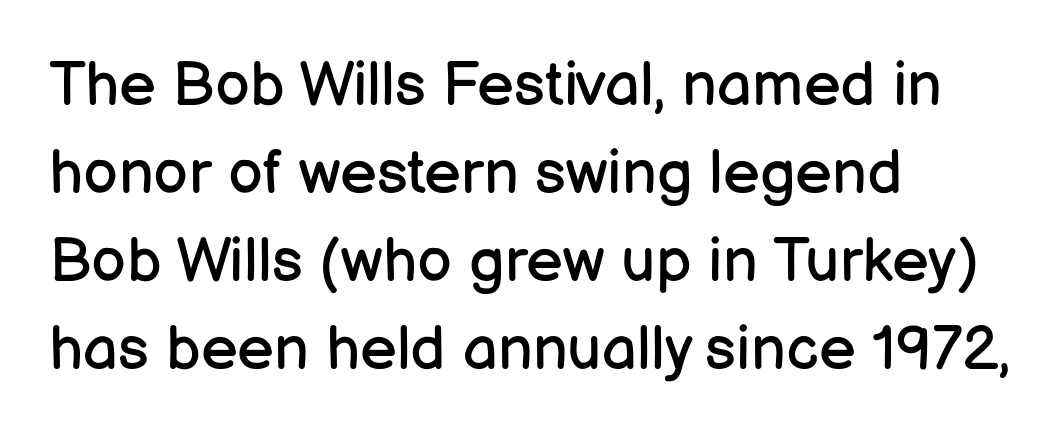
Q: Is the text bold? A: No.
Q: Is the text italic (slanted)? A: No, it is upright.
Q: Is the typeface a serif or a sans-serif typeface? A: Sans-serif.
Q: Is the text underlined? A: No.
Q: How is the paragraph aligned? A: Left-aligned.
Q: Is the spacing between letters normal or unusually wide? A: Normal.
Q: Is the spacing between lines tight, normal or loose? A: Normal.
Q: Width (condensed, normal, or wide)? A: Normal.
Q: Stroke contrast? A: Low.
Q: x-height? A: Medium.
Q: Monospaced? A: No.
